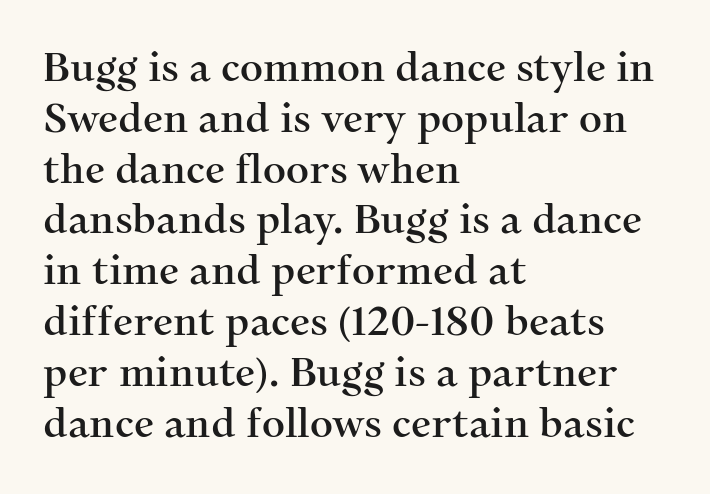
Q: Is the text italic (slanted)? A: No, it is upright.
Q: Is the typeface a serif or a sans-serif typeface? A: Serif.
Q: Is the text underlined? A: No.
Q: How is the paragraph aligned? A: Left-aligned.
Q: Is the spacing between letters normal or unusually wide? A: Normal.
Q: Is the spacing between lines tight, normal or loose? A: Normal.
Q: Width (condensed, normal, or wide)? A: Normal.
Q: Stroke contrast? A: Medium.
Q: x-height? A: Medium.
Q: Monospaced? A: No.
